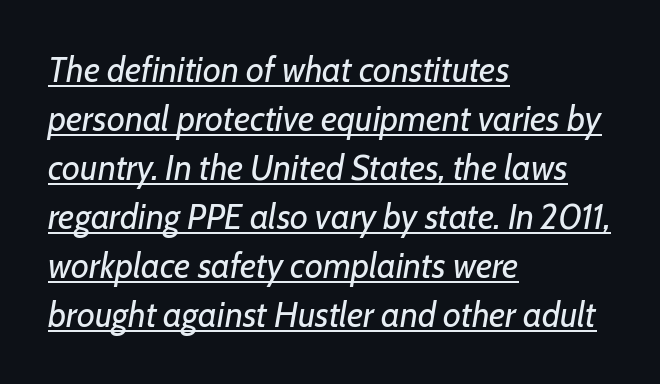
Q: Is the text bold? A: No.
Q: Is the text italic (slanted)? A: Yes, it leans right by about 7 degrees.
Q: Is the text underlined? A: Yes.
Q: How is the paragraph aligned? A: Left-aligned.
Q: Is the spacing between letters normal or unusually wide? A: Normal.
Q: Is the spacing between lines tight, normal or loose? A: Normal.
Q: Width (condensed, normal, or wide)? A: Normal.
Q: Stroke contrast? A: Low.
Q: x-height? A: Medium.
Q: Monospaced? A: No.
